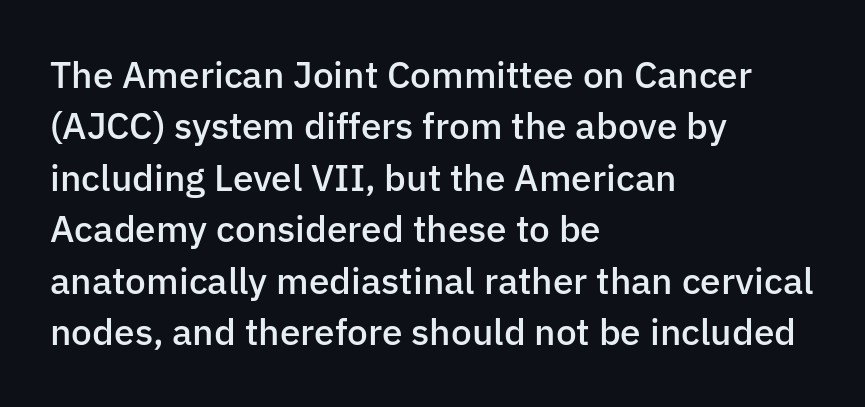
{"serif": "no", "italic": "no", "bold": "semi", "weight": "semibold", "width": "normal", "stroke_contrast": "low", "x_height": "medium", "monospaced": "no", "underline": "no", "align": "left", "line_spacing": "normal", "line_spacing_ratio": 1.39, "letter_spacing": "normal", "letter_spacing_em": 0.0, "glyph_px": 37}
